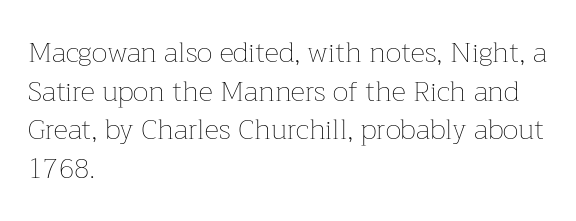
Q: Is the text bold? A: No.
Q: Is the text italic (slanted)? A: No, it is upright.
Q: Is the text underlined? A: No.
Q: How is the paragraph aligned? A: Left-aligned.
Q: Is the spacing between letters normal or unusually wide? A: Normal.
Q: Is the spacing between lines tight, normal or loose? A: Normal.
Q: Width (condensed, normal, or wide)? A: Normal.
Q: Stroke contrast? A: Low.
Q: x-height? A: Medium.
Q: Monospaced? A: No.
